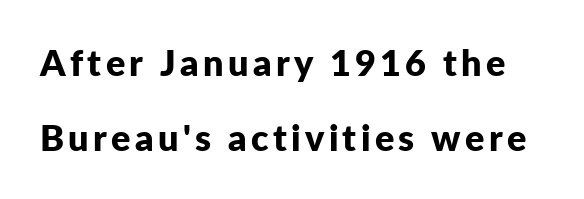
The image shows 36 px bold sans-serif type, upright; set loose line spacing (2.07x), not underlined; low stroke contrast and a medium x-height.
